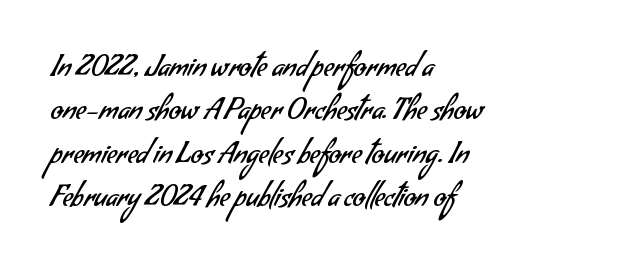
Type without underlining. What's the leading like? Ordinary, nothing unusual. The glyphs in this specimen are sans serif. The text block is weighted toward the left margin, trailing off unevenly rightward.
